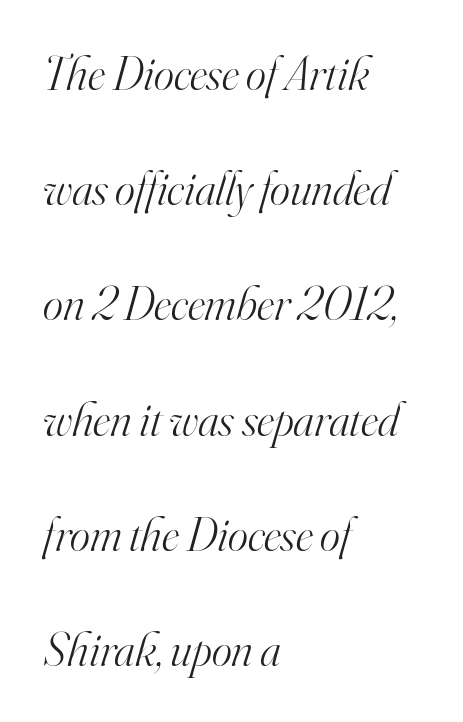
{"serif": "yes", "italic": "yes", "lean": "right", "slant_degrees": 16, "bold": "no", "weight": "light", "width": "normal", "stroke_contrast": "high", "x_height": "small", "monospaced": "no", "underline": "no", "align": "left", "line_spacing": "loose", "line_spacing_ratio": 2.4, "letter_spacing": "normal", "letter_spacing_em": 0.0, "glyph_px": 48}
